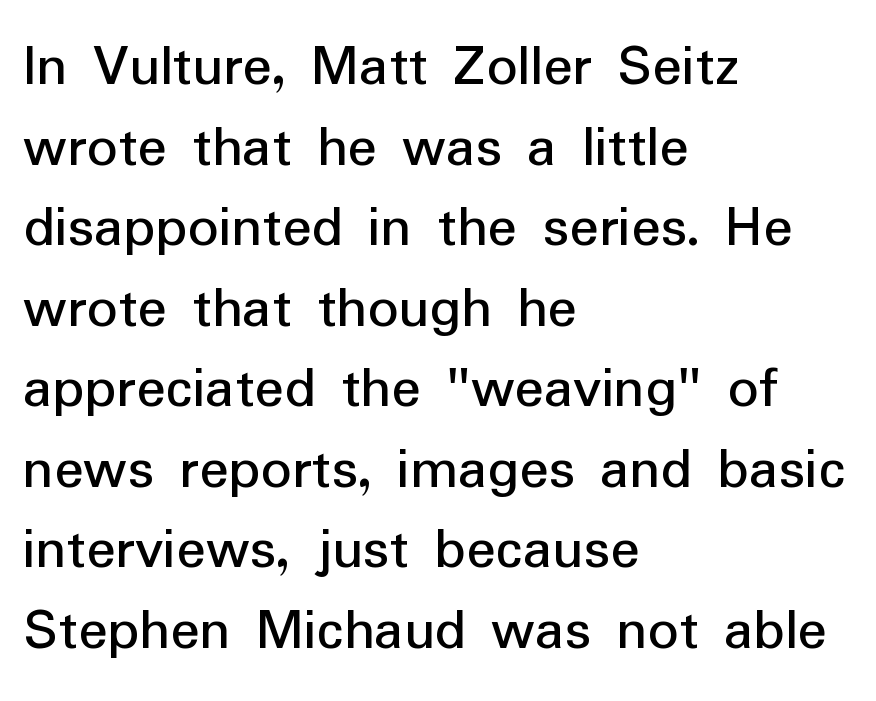
The passage shown has conventional tracking throughout. A roman cut, with each character standing at attention. Each letter keeps its own natural width here, so spacing adapts to shape. All the whitespace from short lines collects on the right. The designer left line spacing at the default. Rule under the text: the space is simply empty.
